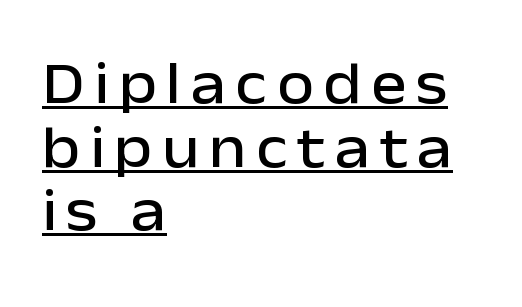
Q: Is the text italic (slanted)? A: No, it is upright.
Q: Is the typeface a serif or a sans-serif typeface? A: Sans-serif.
Q: Is the text underlined? A: Yes.
Q: How is the paragraph aligned? A: Left-aligned.
Q: Is the spacing between lines tight, normal or loose? A: Tight.
Q: Width (condensed, normal, or wide)? A: Normal.
Q: Stroke contrast? A: Low.
Q: x-height? A: Medium.
Q: Monospaced? A: No.
